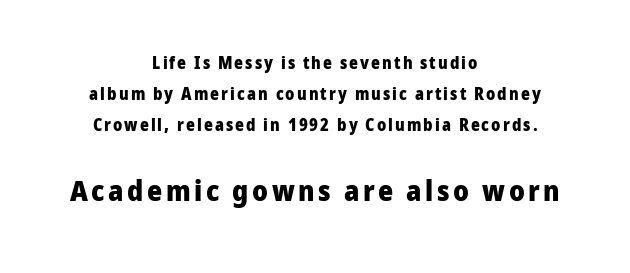
The image shows 29 px heavy sans-serif type, upright; set centered, line spacing 1.82x, not underlined; the second (bottom) block is 1.71x larger; low stroke contrast and a medium x-height.
